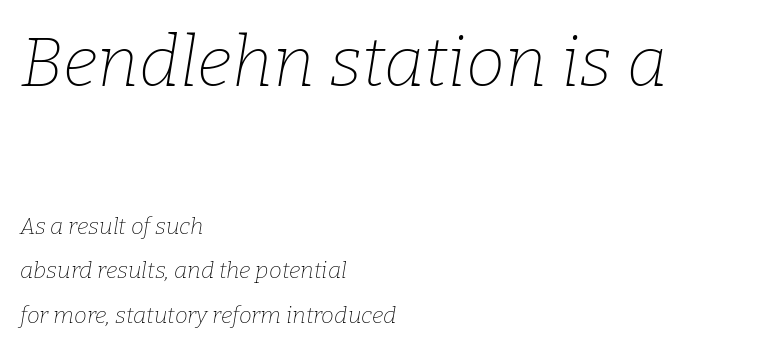
The image shows 70 px thin serif type, italic (leaning right); set left-aligned, loose line spacing (1.94x), normal letter spacing, not underlined; the first (top) block is 3.04x larger; low stroke contrast and a medium x-height.
